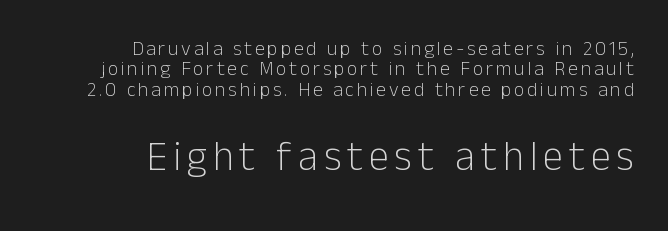
Q: Is the text bold? A: No.
Q: Is the text italic (slanted)? A: No, it is upright.
Q: Is the typeface a serif or a sans-serif typeface? A: Sans-serif.
Q: Is the text underlined? A: No.
Q: How is the paragraph aligned? A: Right-aligned.
Q: Is the spacing between lines tight, normal or loose? A: Tight.
Q: Which block of text is set in a larger size, the first (top) or the second (bottom)? A: The second (bottom) one.
Q: Width (condensed, normal, or wide)? A: Normal.
Q: Stroke contrast? A: Low.
Q: x-height? A: Medium.
Q: Monospaced? A: No.
